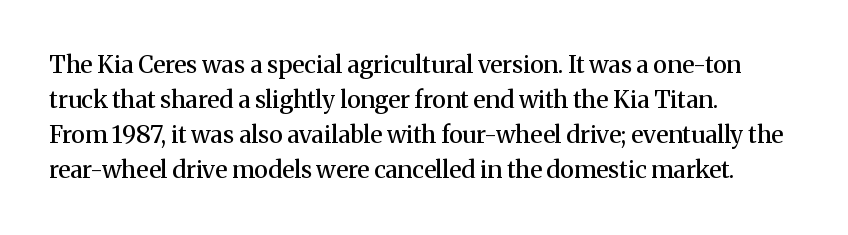
Q: Is the text bold? A: Semi-bold.
Q: Is the text italic (slanted)? A: No, it is upright.
Q: Is the text underlined? A: No.
Q: How is the paragraph aligned? A: Left-aligned.
Q: Is the spacing between letters normal or unusually wide? A: Normal.
Q: Is the spacing between lines tight, normal or loose? A: Normal.
